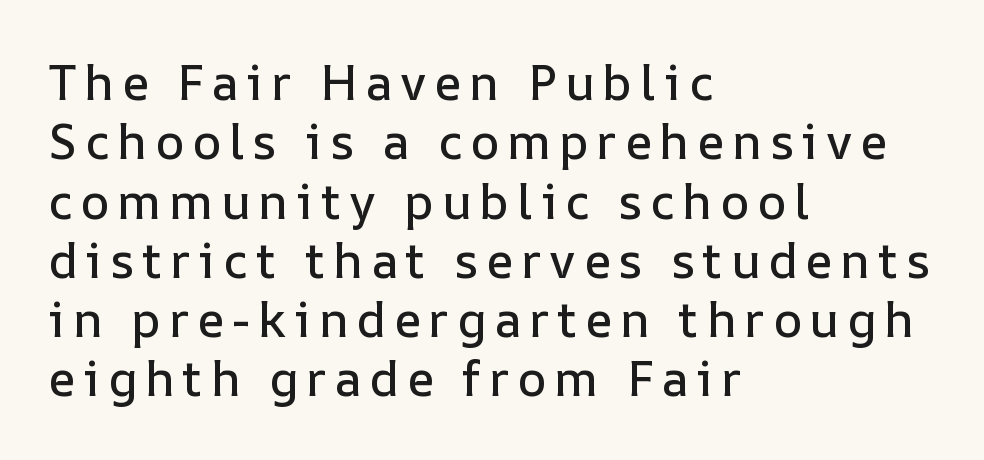
{"italic": "no", "width": "normal", "stroke_contrast": "low", "x_height": "medium", "monospaced": "no", "underline": "no", "align": "left", "line_spacing_ratio": 1.21, "glyph_px": 49}
